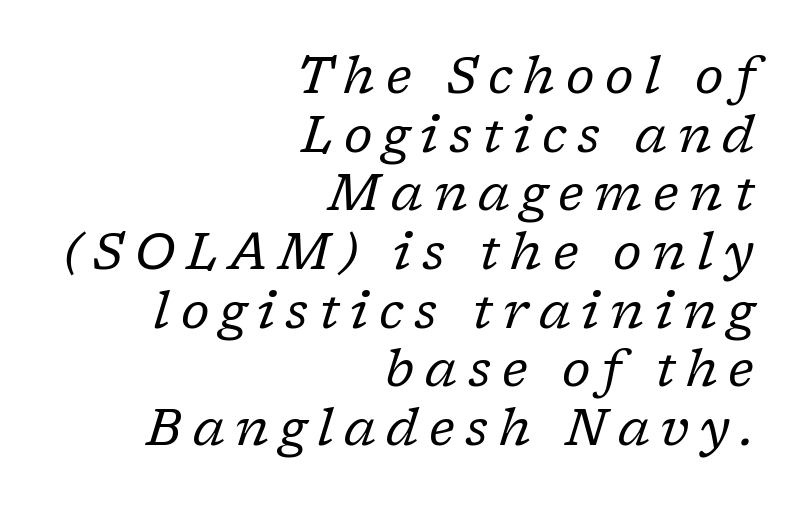
The image shows 51 px regular-weight serif type, italic (leaning right); set right-aligned, tight line spacing (1.15x), unusually wide letter spacing (+0.21 em), not underlined; low stroke contrast and a medium x-height.
